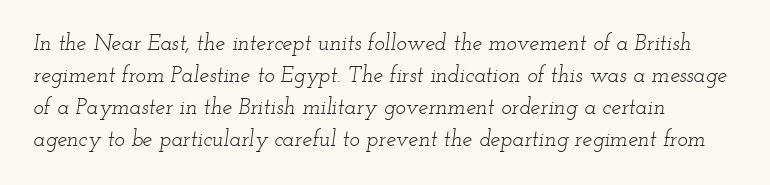
Q: Is the text bold? A: No.
Q: Is the text italic (slanted)? A: Yes, it leans right by about 12 degrees.
Q: Is the text underlined? A: No.
Q: How is the paragraph aligned? A: Left-aligned.
Q: Is the spacing between letters normal or unusually wide? A: Normal.
Q: Is the spacing between lines tight, normal or loose? A: Normal.
